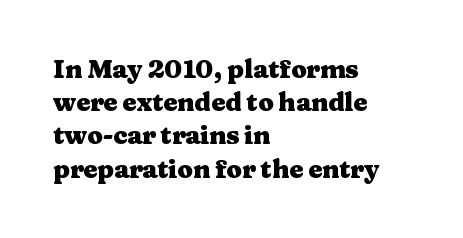
Q: Is the text bold? A: Yes.
Q: Is the text italic (slanted)? A: No, it is upright.
Q: Is the text underlined? A: No.
Q: How is the paragraph aligned? A: Left-aligned.
Q: Is the spacing between letters normal or unusually wide? A: Normal.
Q: Is the spacing between lines tight, normal or loose? A: Normal.
